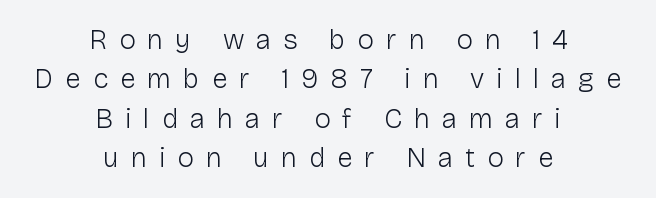
Q: Is the text bold? A: No.
Q: Is the text italic (slanted)? A: No, it is upright.
Q: Is the typeface a serif or a sans-serif typeface? A: Sans-serif.
Q: Is the text underlined? A: No.
Q: How is the paragraph aligned? A: Centered.
Q: Is the spacing between letters normal or unusually wide? A: Unusually wide.
Q: Is the spacing between lines tight, normal or loose? A: Normal.
Q: Width (condensed, normal, or wide)? A: Normal.
Q: Stroke contrast? A: Low.
Q: x-height? A: Medium.
Q: Monospaced? A: No.
